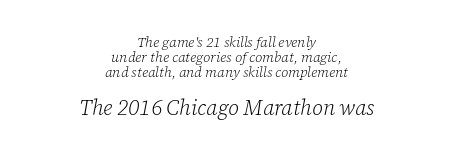
Q: Is the text bold? A: No.
Q: Is the text italic (slanted)? A: Yes, it leans right by about 12 degrees.
Q: Is the text underlined? A: No.
Q: How is the paragraph aligned? A: Centered.
Q: Is the spacing between letters normal or unusually wide? A: Normal.
Q: Is the spacing between lines tight, normal or loose? A: Tight.
Q: Which block of text is set in a larger size, the first (top) or the second (bottom)? A: The second (bottom) one.
